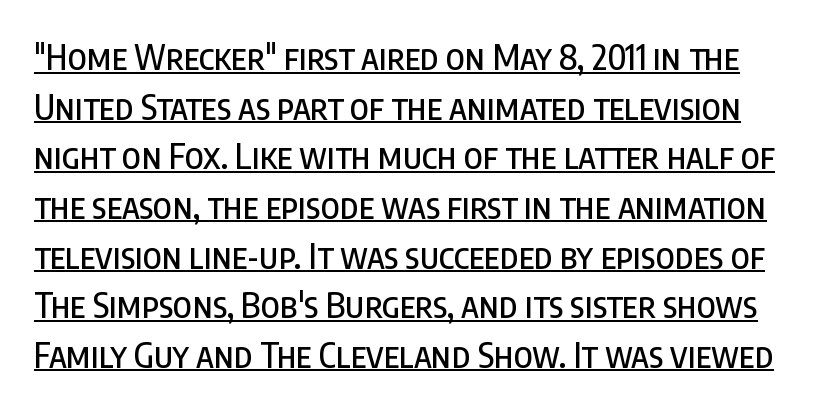
Q: Is the text italic (slanted)? A: No, it is upright.
Q: Is the typeface a serif or a sans-serif typeface? A: Sans-serif.
Q: Is the text underlined? A: Yes.
Q: Is the spacing between letters normal or unusually wide? A: Normal.
Q: Is the spacing between lines tight, normal or loose? A: Normal.
Q: Width (condensed, normal, or wide)? A: Condensed.
Q: Stroke contrast? A: Low.
Q: x-height? A: Large.
Q: Monospaced? A: No.
